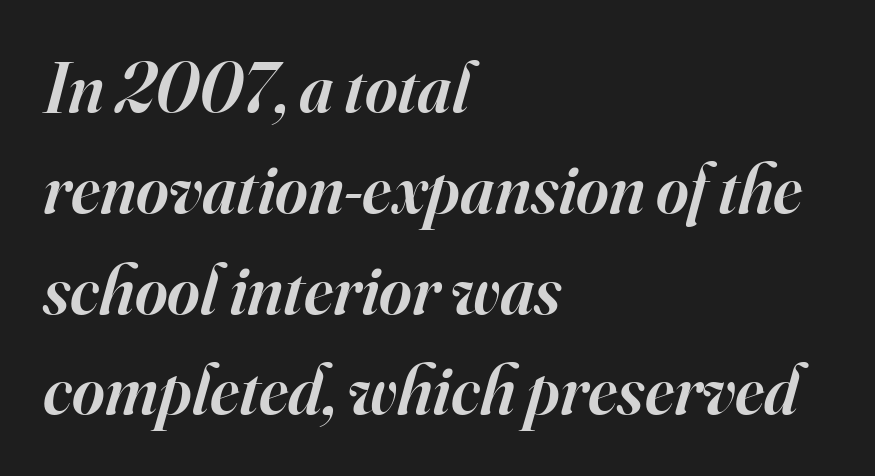
The image shows 70 px semibold serif type, italic (leaning right); set left-aligned, normal line spacing (1.44x), normal letter spacing, not underlined; high stroke contrast and a small x-height.
